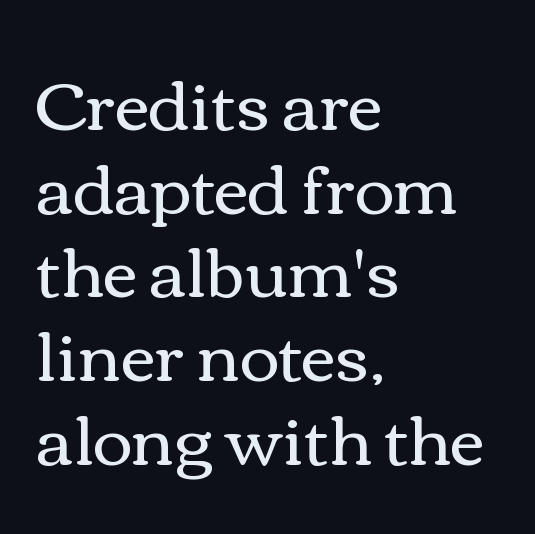
Q: Is the text bold? A: No.
Q: Is the text italic (slanted)? A: No, it is upright.
Q: Is the text underlined? A: No.
Q: How is the paragraph aligned? A: Left-aligned.
Q: Is the spacing between letters normal or unusually wide? A: Normal.
Q: Width (condensed, normal, or wide)? A: Wide.
Q: x-height? A: Medium.
Q: Monospaced? A: No.
